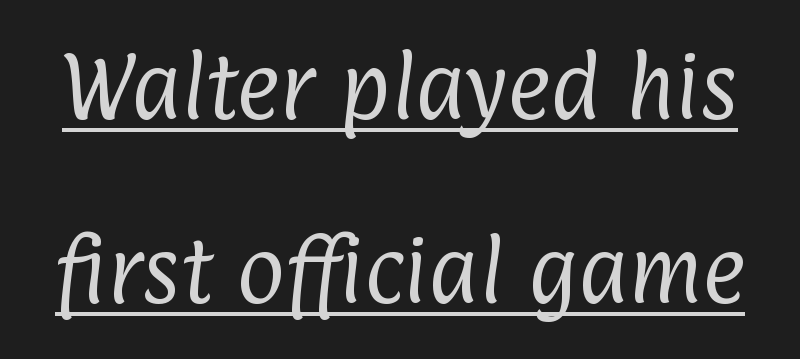
The image shows 74 px regular-weight, condensed sans-serif type; set loose line spacing (2.49x), normal letter spacing, underlined; low stroke contrast and a medium x-height.
